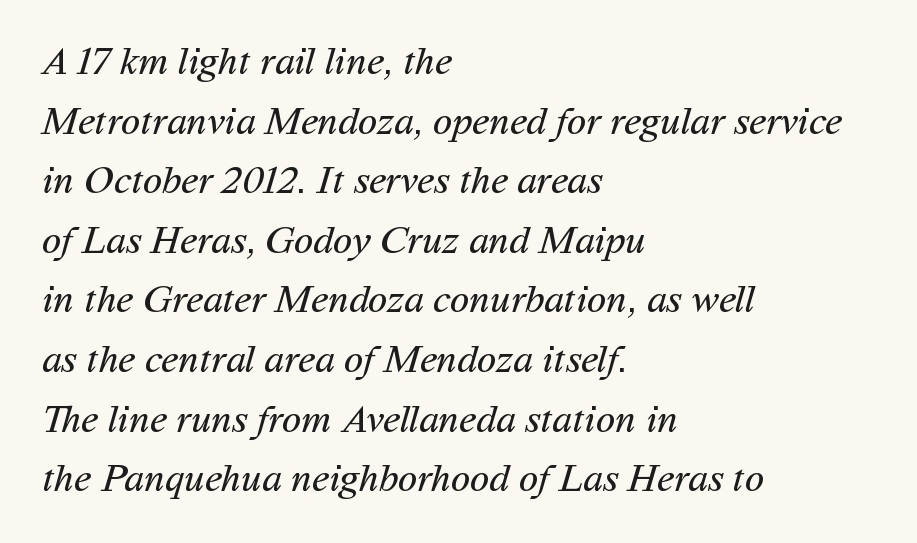
The image shows 40 px regular-weight sans-serif type; set left-aligned, normal line spacing (1.49x), normal letter spacing, not underlined; medium stroke contrast and a medium x-height.
